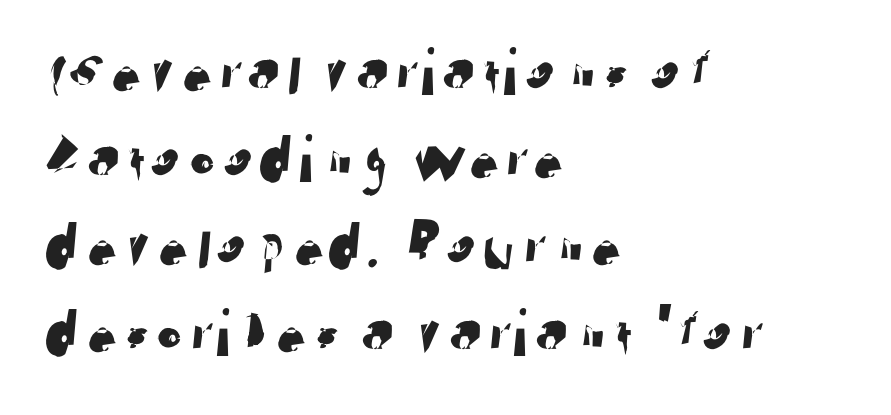
{"serif": "no", "width": "normal", "stroke_contrast": "low", "x_height": "medium", "monospaced": "no", "underline": "no", "align": "left", "line_spacing": "normal", "line_spacing_ratio": 1.28, "letter_spacing": "normal", "letter_spacing_em": 0.0, "glyph_px": 68}
